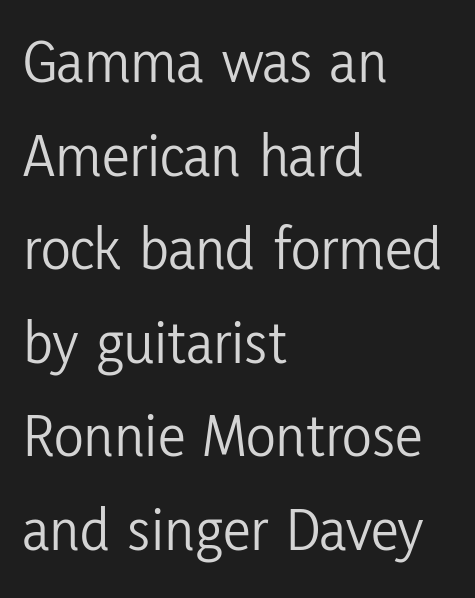
The image shows 62 px light, condensed sans-serif type, upright; set left-aligned, normal line spacing (1.51x), normal letter spacing, not underlined; low stroke contrast and a medium x-height.
